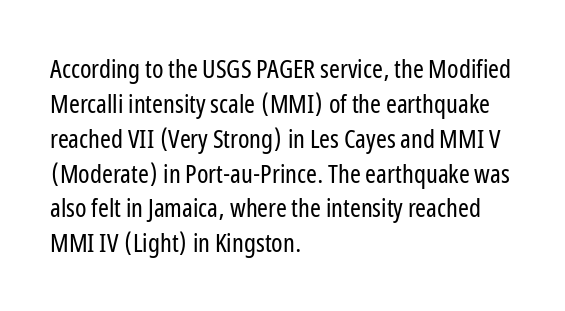
The strip under each line holds only bare page. Short note: letters normally spaced. The axis of the letterforms is exactly vertical. Line spacing here is normal. The rendering anchors every line to the left-hand side.
